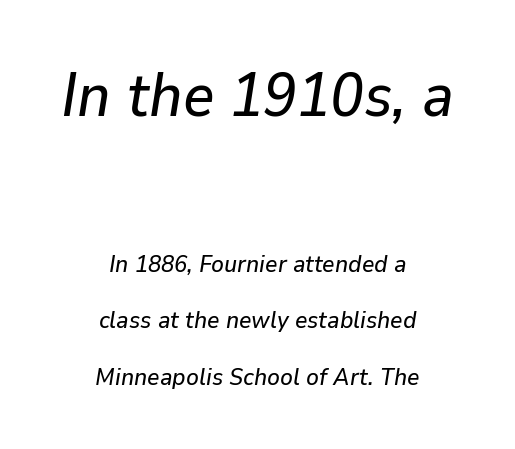
Q: Is the text italic (slanted)? A: Yes, it leans right by about 9 degrees.
Q: Is the text underlined? A: No.
Q: How is the paragraph aligned? A: Centered.
Q: Is the spacing between letters normal or unusually wide? A: Normal.
Q: Is the spacing between lines tight, normal or loose? A: Loose.
Q: Which block of text is set in a larger size, the first (top) or the second (bottom)? A: The first (top) one.
Q: Width (condensed, normal, or wide)? A: Normal.
Q: Stroke contrast? A: Low.
Q: x-height? A: Medium.
Q: Monospaced? A: No.
